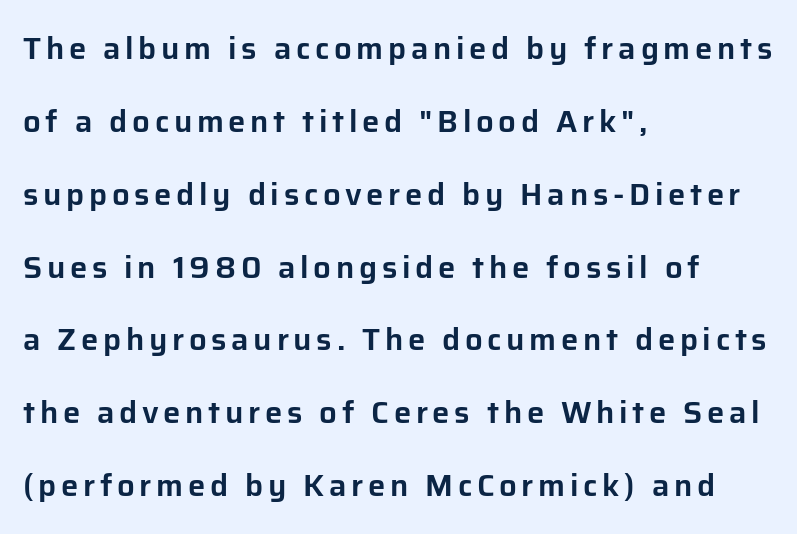
Only glyphs here, with clear space below each row. Do the characters align in a grid? No, the font is proportional. What kind of face is this? One without serifs — a sans. Reading down the column, the eye jumps a long way to each next line. This rendering uses left alignment, leaving the right contour irregular. These lines were composed using upright roman letters.
